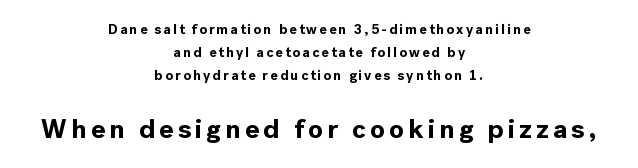
Q: Is the text bold? A: Yes.
Q: Is the text italic (slanted)? A: No, it is upright.
Q: Is the text underlined? A: No.
Q: How is the paragraph aligned? A: Centered.
Q: Is the spacing between lines tight, normal or loose? A: Normal.
Q: Which block of text is set in a larger size, the first (top) or the second (bottom)? A: The second (bottom) one.
